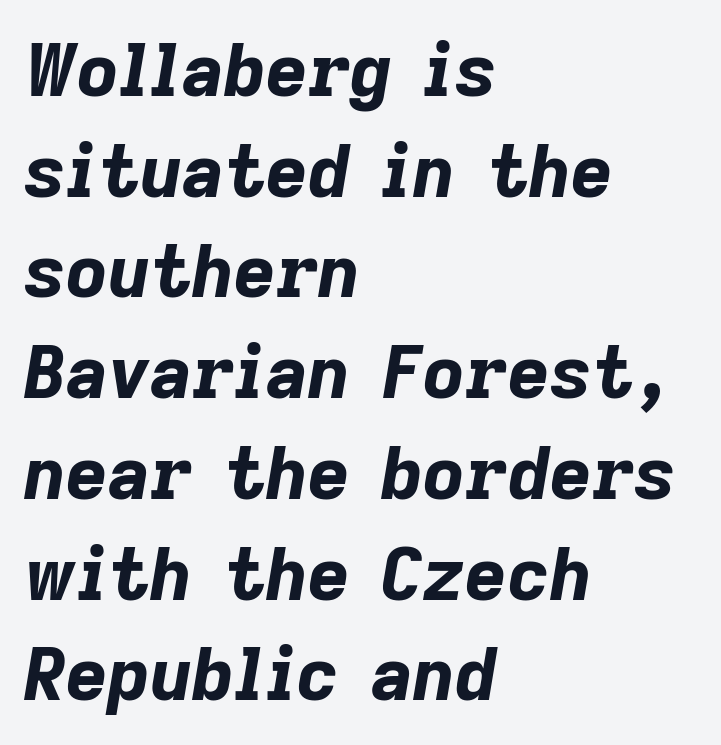
The image shows 73 px bold type, italic (leaning right); set left-aligned, normal line spacing (1.38x), normal letter spacing, not underlined; low stroke contrast and a medium x-height.
